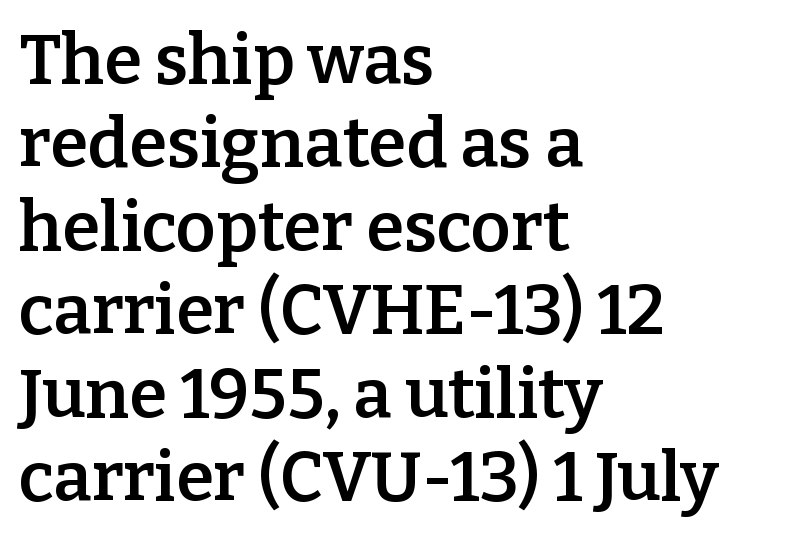
Q: Is the text bold? A: Semi-bold.
Q: Is the text italic (slanted)? A: No, it is upright.
Q: Is the typeface a serif or a sans-serif typeface? A: Serif.
Q: Is the text underlined? A: No.
Q: How is the paragraph aligned? A: Left-aligned.
Q: Is the spacing between letters normal or unusually wide? A: Normal.
Q: Width (condensed, normal, or wide)? A: Normal.
Q: Stroke contrast? A: Low.
Q: x-height? A: Medium.
Q: Monospaced? A: No.
